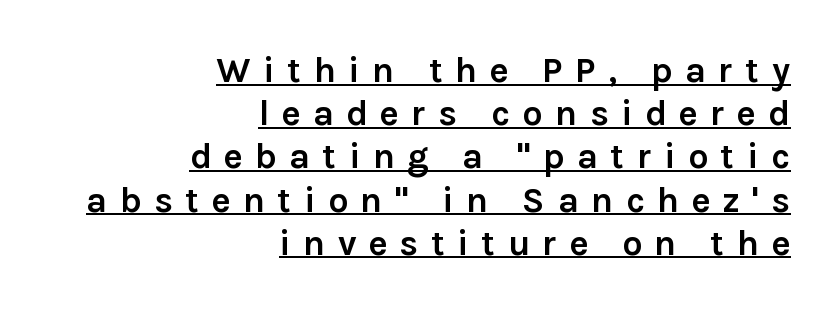
{"serif": "no", "italic": "no", "bold": "yes", "weight": "semibold", "width": "normal", "x_height": "medium", "monospaced": "no", "underline": "yes", "align": "right", "line_spacing_ratio": 1.2, "letter_spacing": "wide", "letter_spacing_em": 0.34, "glyph_px": 36}
